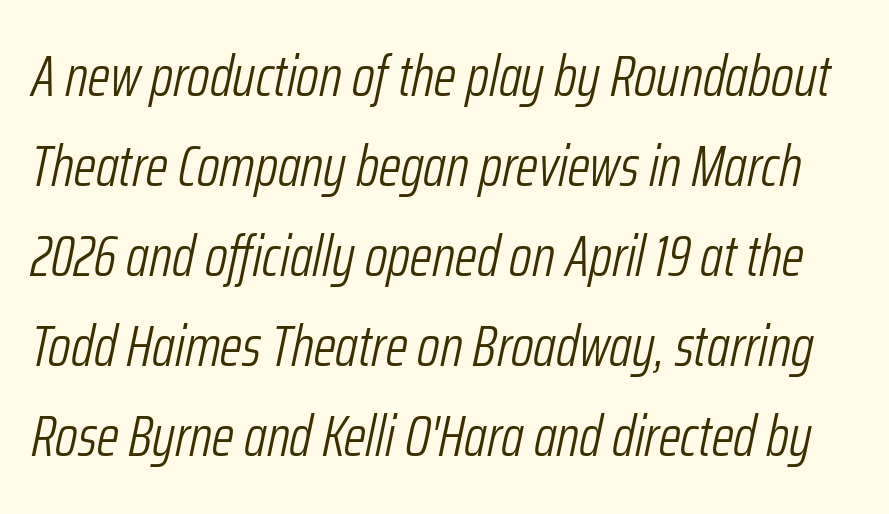
The image shows 57 px light, condensed type, italic (leaning right); set normal line spacing (1.58x), normal letter spacing, not underlined; low stroke contrast and a medium x-height.
